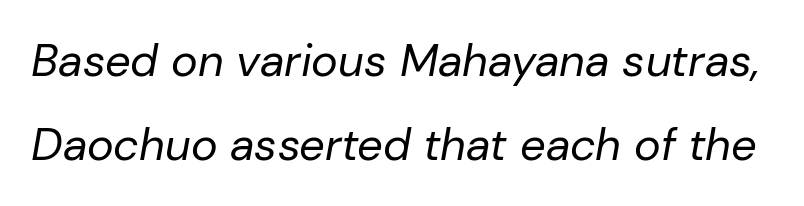
These lines were composed using italics. The glyphs are unaccompanied by any horizontal stroke below them. The font is comparable to plain body text, perhaps lighter. The face used here is proportionally spaced, like ordinary book or web type. Words appear dense and cohesive because spacing is normal.
